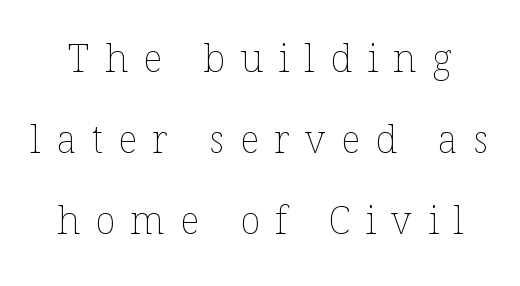
Q: Is the text bold? A: No.
Q: Is the text italic (slanted)? A: No, it is upright.
Q: Is the text underlined? A: No.
Q: Is the spacing between letters normal or unusually wide? A: Unusually wide.
Q: Is the spacing between lines tight, normal or loose? A: Loose.
Q: Width (condensed, normal, or wide)? A: Normal.
Q: Stroke contrast? A: Low.
Q: x-height? A: Medium.
Q: Monospaced? A: No.
